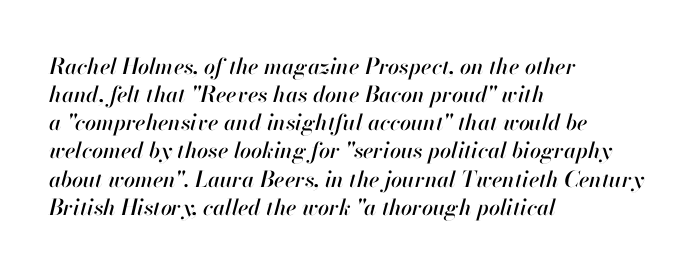
What's the leading like? Ordinary, nothing unusual. Notice how the stems are inclined rather than vertical — that's the hallmark of italics. In CSS terms this would be text-align: left. Words float on clear page, feet unadorned.
